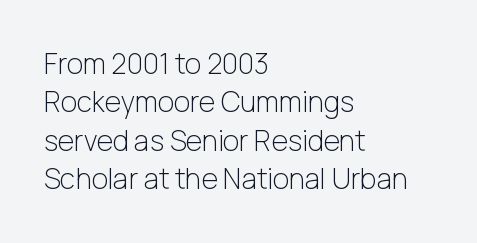
Casual observation: everything's shoved over to the left. Stroke mass is kept to a normal reading level or below. The letterforms sit shoulder to shoulder at normal distance. How would I describe the line gaps? Plain and ordinary. A roman cut, with each character standing at attention. Do the characters align in a grid? No, the font is proportional.
